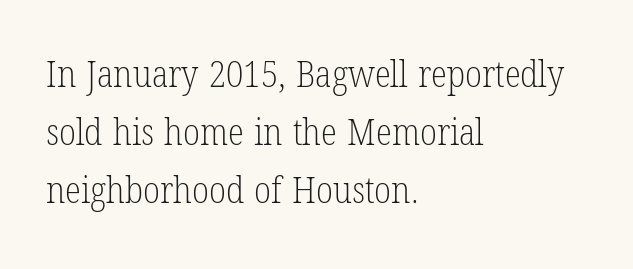
Q: Is the text bold? A: No.
Q: Is the text italic (slanted)? A: No, it is upright.
Q: Is the typeface a serif or a sans-serif typeface? A: Serif.
Q: Is the text underlined? A: No.
Q: How is the paragraph aligned? A: Left-aligned.
Q: Is the spacing between letters normal or unusually wide? A: Normal.
Q: Is the spacing between lines tight, normal or loose? A: Normal.
Q: Width (condensed, normal, or wide)? A: Condensed.
Q: Stroke contrast? A: Low.
Q: x-height? A: Medium.
Q: Monospaced? A: No.
